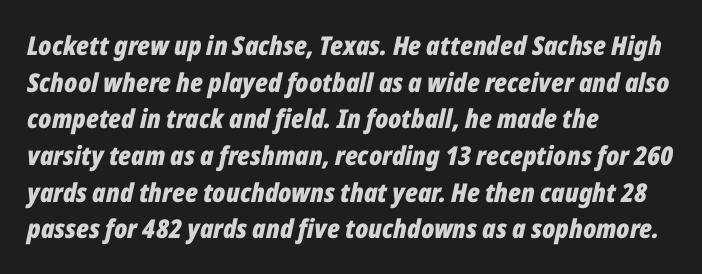
The image shows 26 px bold type, italic (leaning right); set left-aligned, normal line spacing (1.41x), normal letter spacing, not underlined.
